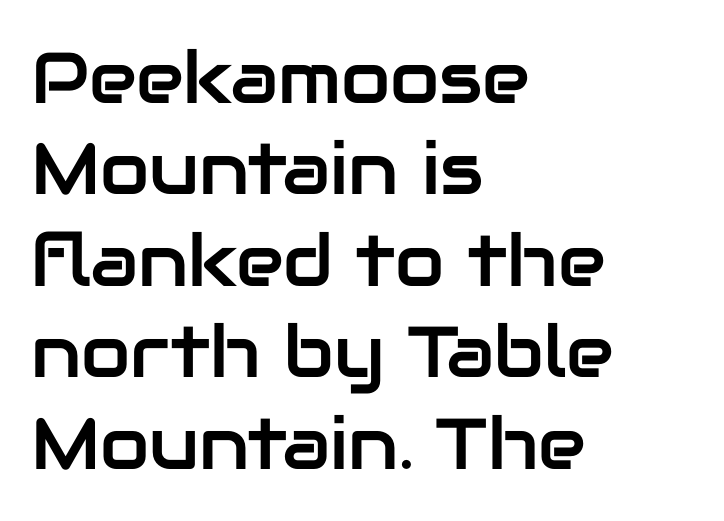
{"serif": "no", "italic": "no", "width": "normal", "stroke_contrast": "low", "x_height": "medium", "monospaced": "no", "underline": "no", "align": "left", "line_spacing": "normal", "line_spacing_ratio": 1.27, "letter_spacing": "normal", "letter_spacing_em": 0.0, "glyph_px": 72}
